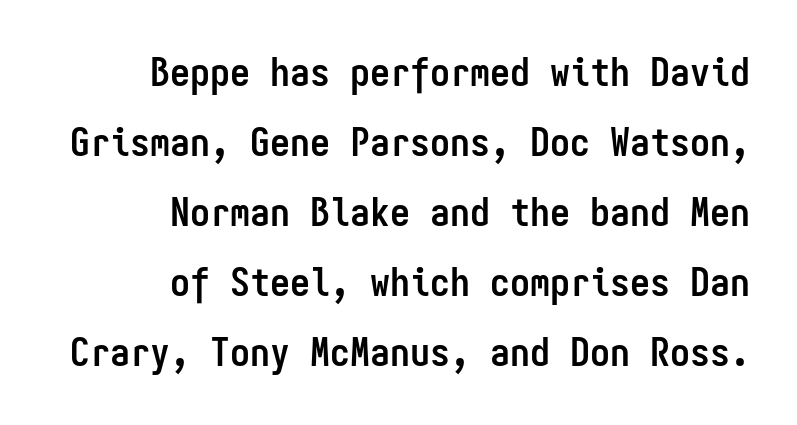
{"serif": "no", "italic": "no", "bold": "yes", "weight": "semibold", "width": "condensed", "stroke_contrast": "low", "x_height": "medium", "monospaced": "yes", "underline": "no", "align": "right", "line_spacing_ratio": 1.75, "letter_spacing": "normal", "letter_spacing_em": 0.0, "glyph_px": 40}
